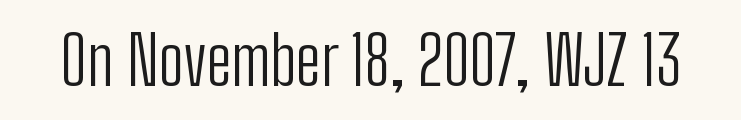
The image shows 68 px light, condensed sans-serif type, upright; set normal letter spacing, not underlined; low stroke contrast and a medium x-height.
